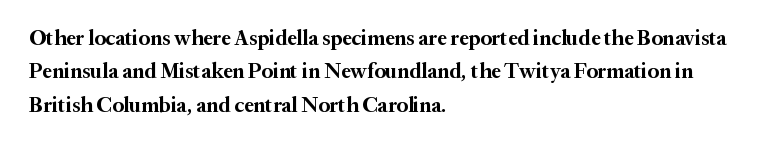
{"italic": "no", "bold": "yes", "underline": "no", "align": "left", "line_spacing": "normal", "line_spacing_ratio": 1.59, "letter_spacing": "normal", "letter_spacing_em": 0.0, "glyph_px": 21}
